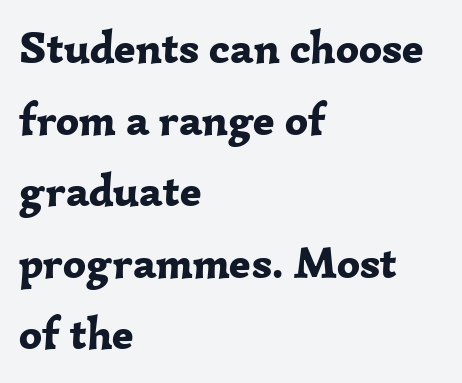
These words are printed bold, with thick strokes throughout. Summary of vertical rhythm: regular, with standard interline spacing. Is the block centered? No — it sits flush against the left margin. Note the varied advance widths — an 'i' is clearly narrower than an 'm'. Is the letter spacing exaggerated? No — it looks like the ordinary default.
